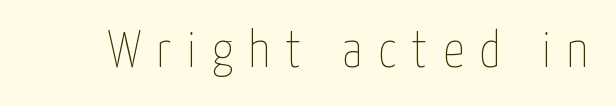
Q: Is the text bold? A: No.
Q: Is the text italic (slanted)? A: No, it is upright.
Q: Is the text underlined? A: No.
Q: Is the spacing between letters normal or unusually wide? A: Unusually wide.
Q: Width (condensed, normal, or wide)? A: Condensed.
Q: Stroke contrast? A: Low.
Q: x-height? A: Medium.
Q: Monospaced? A: No.
